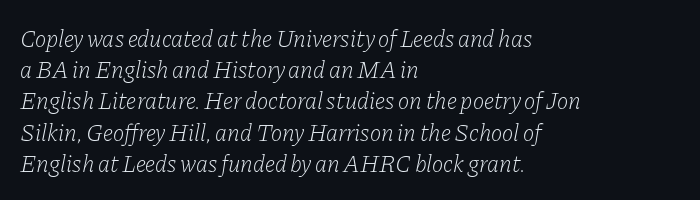
Q: Is the text bold? A: No.
Q: Is the text italic (slanted)? A: Yes, it leans right by about 11 degrees.
Q: Is the text underlined? A: No.
Q: How is the paragraph aligned? A: Left-aligned.
Q: Is the spacing between letters normal or unusually wide? A: Normal.
Q: Is the spacing between lines tight, normal or loose? A: Normal.
